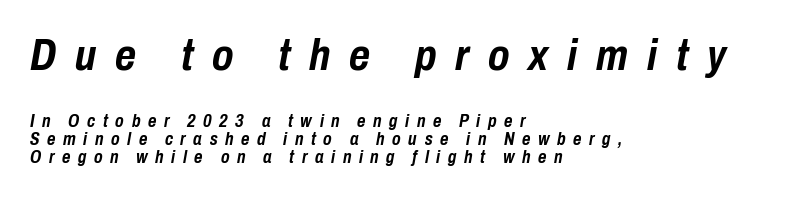
The image shows 45 px semibold, condensed type, italic (leaning right); set left-aligned, tight line spacing (1.0x), unusually wide letter spacing (+0.42 em), not underlined; the first (top) block is 2.5x larger; low stroke contrast and a medium x-height.
